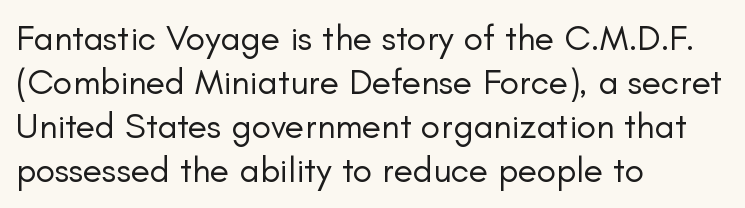
The image shows 36 px regular-weight sans-serif type, upright; set left-aligned, line spacing 1.22x, normal letter spacing, not underlined; low stroke contrast and a small x-height.
